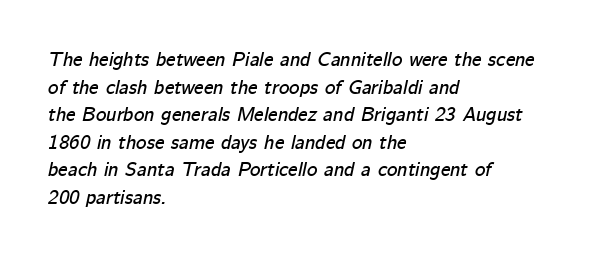
Reading down the block, your eye returns to a fixed left position each line. The tracking reads as untouched default to a designer's eye. The block of text has a typical density, with ordinary space between rows. The space directly below the letters is spotless.
